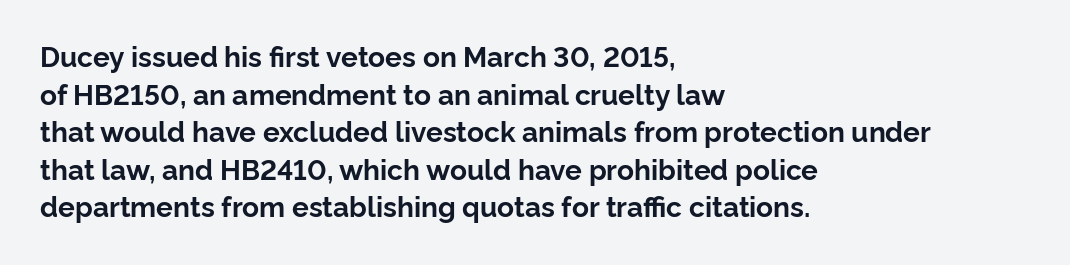
The image shows 28 px bold sans-serif type, upright; set left-aligned, normal line spacing (1.34x), normal letter spacing, not underlined; low stroke contrast and a medium x-height.
